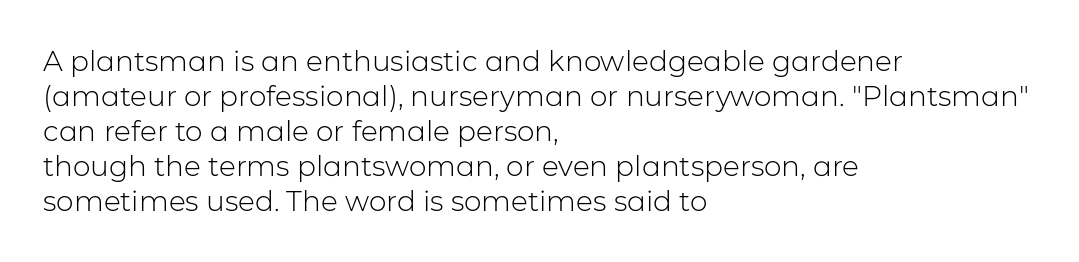
The vertical gap from one line to the next is medium. Each line starts at the same left margin while the right side varies. Anything drawn beneath the words? Only blank space. Look at the bottom of the vertical strokes: they stop flat, with no serifs. The letters stand upright; this is a roman face. Bold? No — there's no thickening of the strokes.
